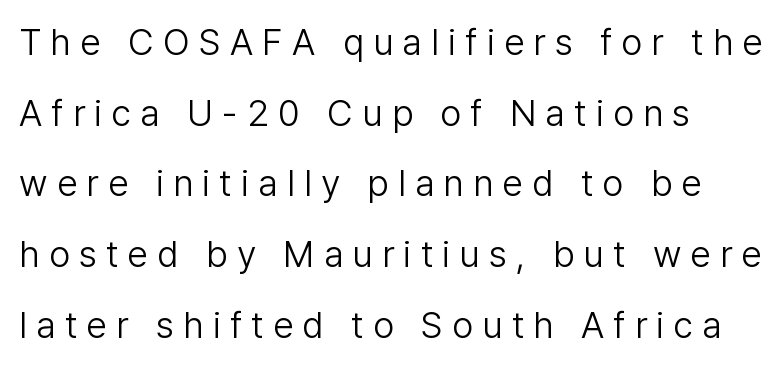
The foot of each line stays bare and open. This rendering employs a face without finishing strokes, i.e., a sans-serif. Display-style spreading of the glyphs; the letterfit is very open. Rows of type keep a wide berth in the vertical direction. Is the type heavy? It reads as light-to-regular instead. The font's upright variant was chosen for this text.
